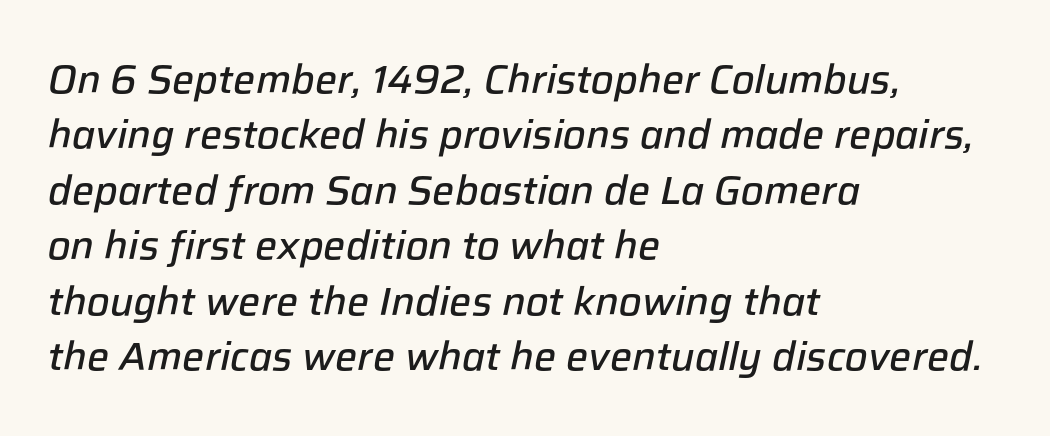
Q: Is the text bold? A: Semi-bold.
Q: Is the text italic (slanted)? A: Yes, it leans right by about 12 degrees.
Q: Is the text underlined? A: No.
Q: How is the paragraph aligned? A: Left-aligned.
Q: Is the spacing between letters normal or unusually wide? A: Normal.
Q: Is the spacing between lines tight, normal or loose? A: Normal.
Q: Width (condensed, normal, or wide)? A: Normal.
Q: Stroke contrast? A: Low.
Q: x-height? A: Medium.
Q: Monospaced? A: No.
